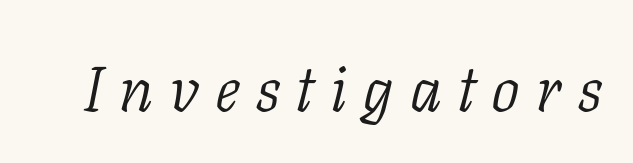
The image shows 64 px light serif type, italic (leaning right); set unusually wide letter spacing (+0.25 em), not underlined; low stroke contrast and a medium x-height.
